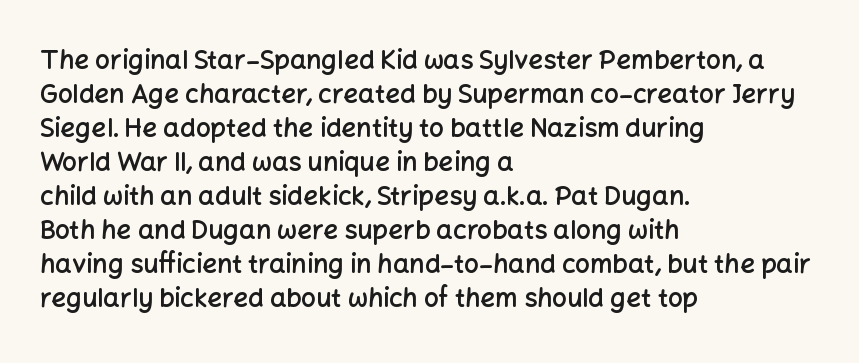
The image shows 26 px text type, upright; set left-aligned, normal line spacing (1.31x), normal letter spacing, not underlined.
